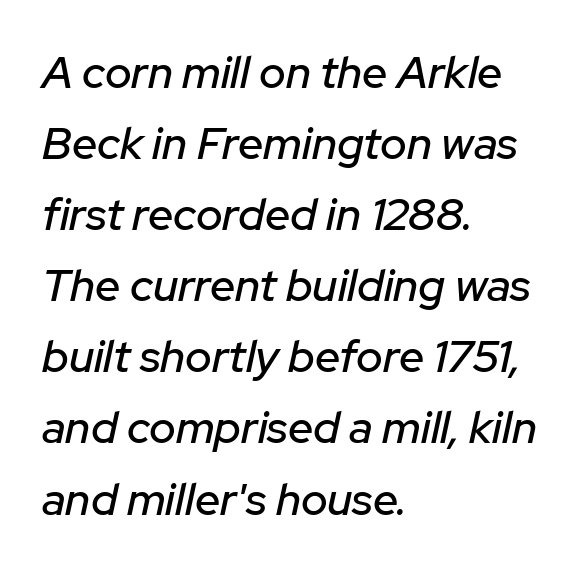
Anything drawn beneath the words? Only blank space. Each line starts at the same left margin while the right side varies. The specimen reads as italic at a glance. Line spacing here is normal. The rendering uses natural spacing where letterforms have individual widths. In terms of letterspacing, this is plain default setting.
